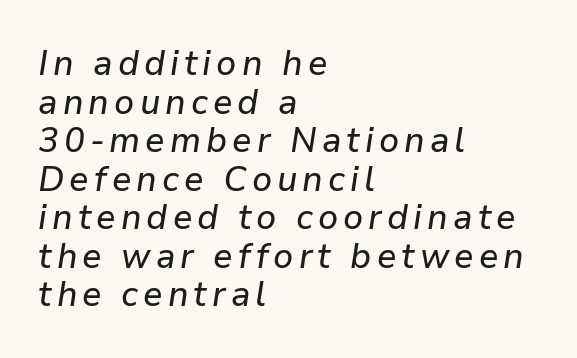
The lines are quadded left. The rendering applies a slant to the glyphs. Line spacing here is tight. Note the varied advance widths — an 'i' is clearly narrower than an 'm'. Beneath every word, the page is bare.
